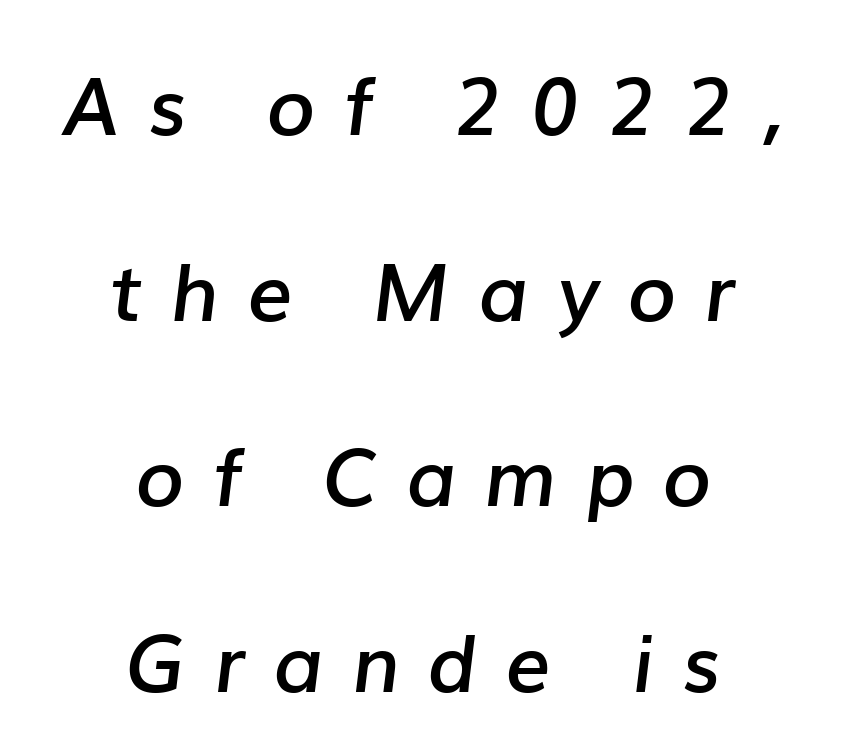
Slightly chunky letters — semibold, I'd say, not full bold. How are the letters spaced? Widely, with obvious added tracking. Notice how the passage keeps no hard edge, just a central spine. Posture: slanted.
